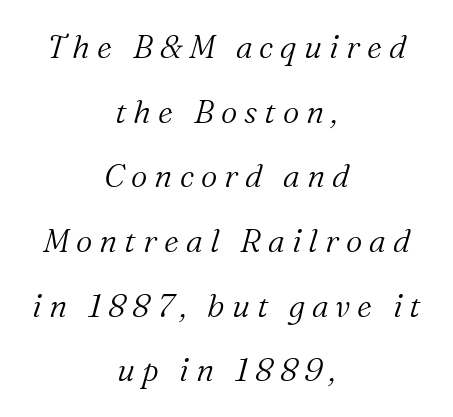
{"serif": "yes", "italic": "yes", "lean": "right", "slant_degrees": 16, "bold": "no", "weight": "light", "width": "normal", "stroke_contrast": "medium", "x_height": "medium", "monospaced": "no", "underline": "no", "align": "center", "line_spacing": "loose", "line_spacing_ratio": 2.02, "letter_spacing": "wide", "letter_spacing_em": 0.22, "glyph_px": 32}
